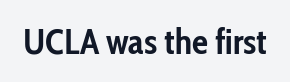
The image shows 36 px semibold, condensed sans-serif type, upright; set normal letter spacing, not underlined; low stroke contrast and a medium x-height.
